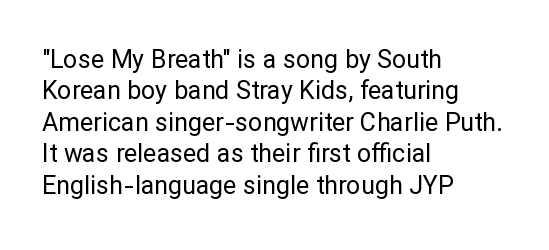
The image shows 25 px text type, upright; set left-aligned, normal line spacing (1.26x), normal letter spacing, not underlined.
